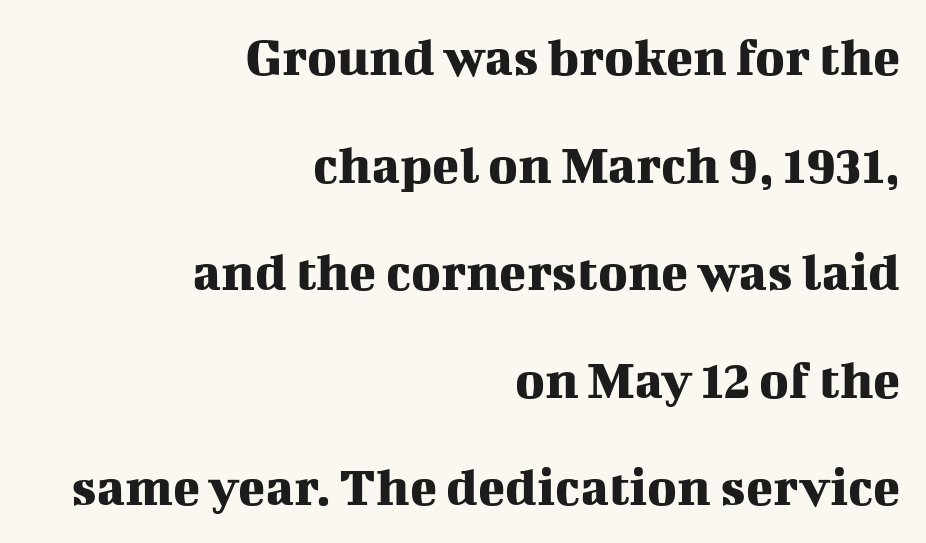
Q: Is the text italic (slanted)? A: No, it is upright.
Q: Is the typeface a serif or a sans-serif typeface? A: Serif.
Q: Is the text underlined? A: No.
Q: How is the paragraph aligned? A: Right-aligned.
Q: Is the spacing between letters normal or unusually wide? A: Normal.
Q: Is the spacing between lines tight, normal or loose? A: Loose.
Q: Width (condensed, normal, or wide)? A: Normal.
Q: Stroke contrast? A: Medium.
Q: x-height? A: Medium.
Q: Monospaced? A: No.
